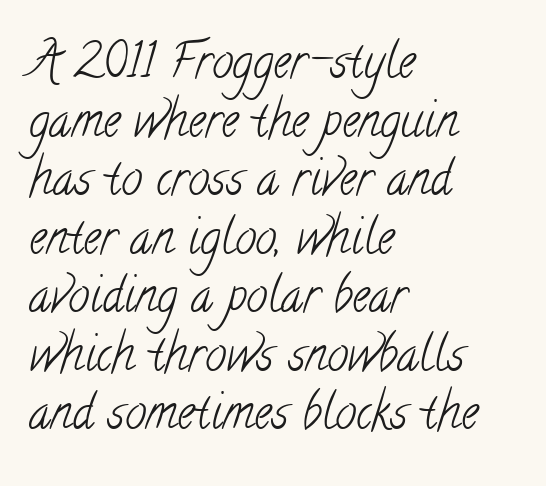
The image shows 48 px light, condensed serif type; set left-aligned, line spacing 1.22x, normal letter spacing, not underlined; low stroke contrast and a small x-height.
